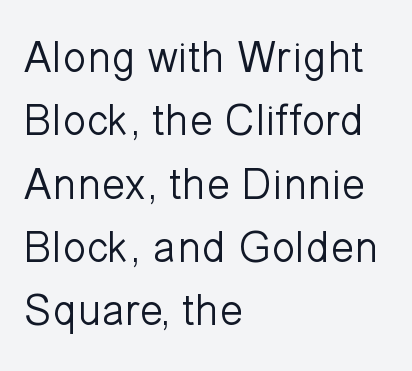
Q: Is the text bold? A: No.
Q: Is the text italic (slanted)? A: No, it is upright.
Q: Is the typeface a serif or a sans-serif typeface? A: Sans-serif.
Q: Is the text underlined? A: No.
Q: How is the paragraph aligned? A: Left-aligned.
Q: Is the spacing between letters normal or unusually wide? A: Normal.
Q: Is the spacing between lines tight, normal or loose? A: Normal.
Q: Width (condensed, normal, or wide)? A: Normal.
Q: Stroke contrast? A: Low.
Q: x-height? A: Medium.
Q: Monospaced? A: No.
